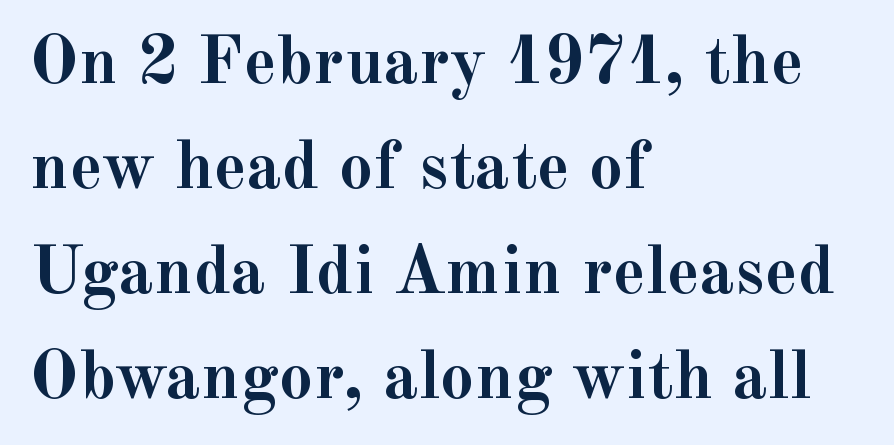
Q: Is the text bold? A: Yes.
Q: Is the text italic (slanted)? A: No, it is upright.
Q: Is the typeface a serif or a sans-serif typeface? A: Serif.
Q: Is the text underlined? A: No.
Q: How is the paragraph aligned? A: Left-aligned.
Q: Is the spacing between letters normal or unusually wide? A: Normal.
Q: Is the spacing between lines tight, normal or loose? A: Normal.
Q: Width (condensed, normal, or wide)? A: Normal.
Q: x-height? A: Small.
Q: Monospaced? A: No.
